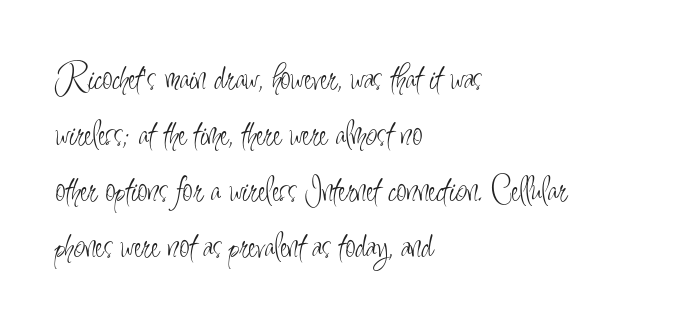
One glance says typical: line gaps are just what's usual. Letters have the restrained weight of plain body copy at most. No word sits above an underline. Honestly, the letter spacing is just normal — you wouldn't notice it.
